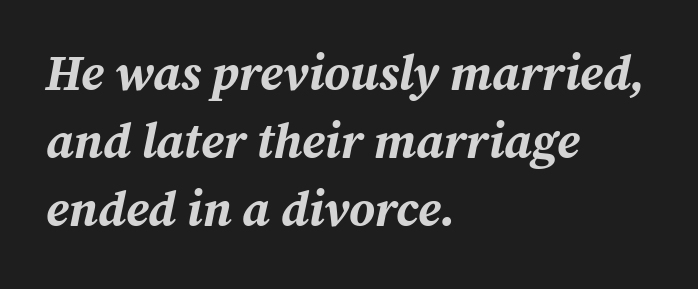
The image shows 49 px bold type, italic (leaning right); set left-aligned, normal line spacing (1.39x), normal letter spacing, not underlined; medium stroke contrast and a medium x-height.
